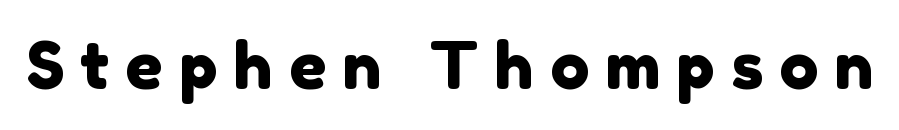
Do the characters align in a grid? No, the font is proportional. Examine the stroke ends and you'll find no serifs. You could only call the tracking loose — the letters float apart. The baseline area is clear.
